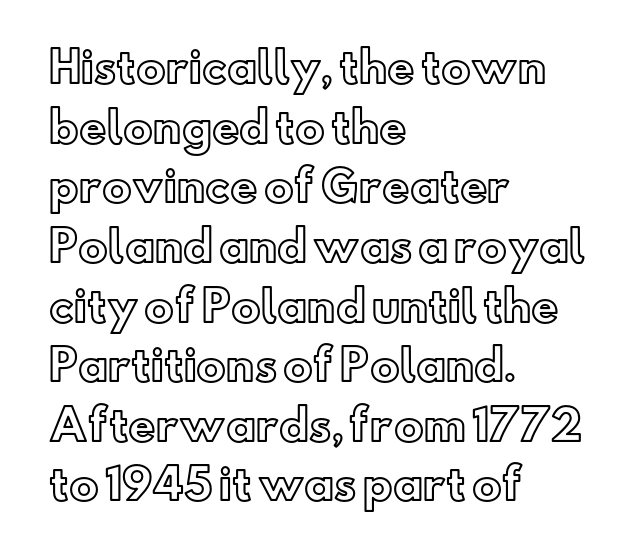
The image shows 42 px text type, upright; set left-aligned, normal line spacing (1.42x), normal letter spacing, not underlined; a small x-height.
